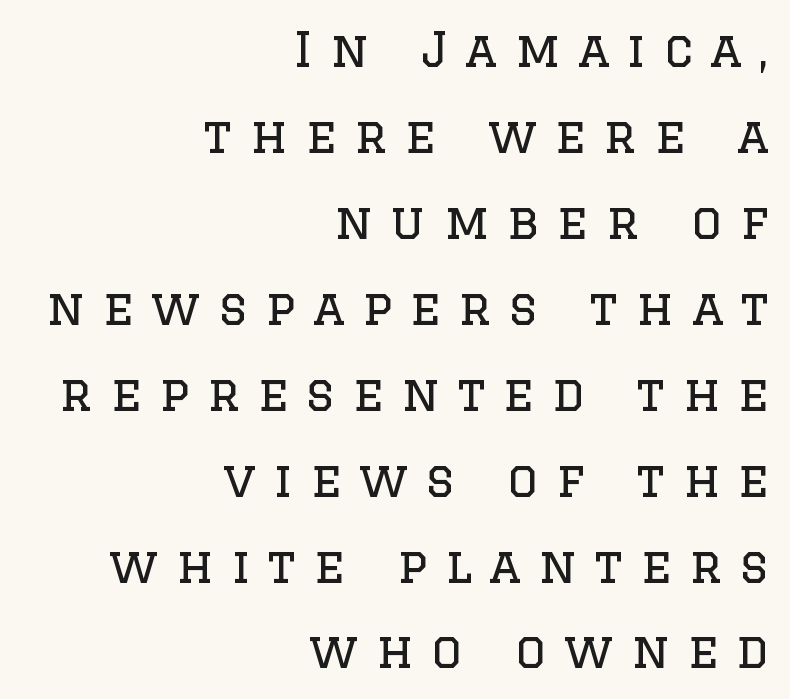
The image shows 48 px regular-weight serif type, upright; set right-aligned, line spacing 1.79x, unusually wide letter spacing (+0.37 em), not underlined; low stroke contrast and a large x-height.
